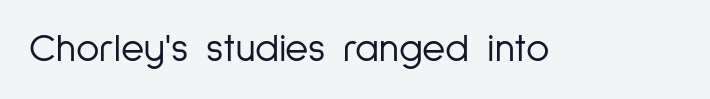
Q: Is the text bold? A: No.
Q: Is the text italic (slanted)? A: No, it is upright.
Q: Is the typeface a serif or a sans-serif typeface? A: Sans-serif.
Q: Is the text underlined? A: No.
Q: Is the spacing between letters normal or unusually wide? A: Normal.
Q: Width (condensed, normal, or wide)? A: Condensed.
Q: Stroke contrast? A: Low.
Q: x-height? A: Medium.
Q: Monospaced? A: No.
